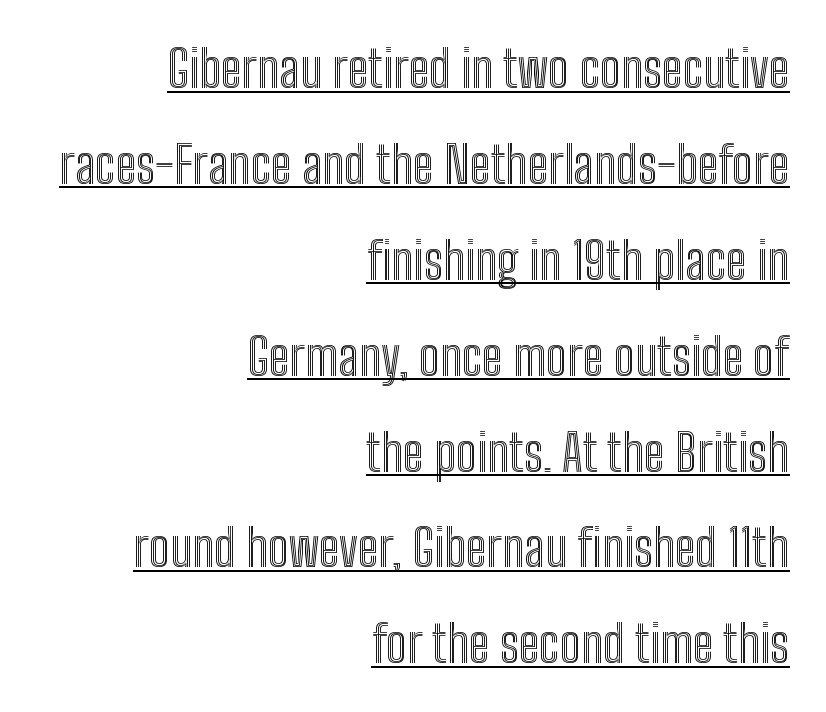
{"italic": "no", "width": "condensed", "x_height": "medium", "monospaced": "no", "underline": "yes", "align": "right", "line_spacing_ratio": 1.88, "letter_spacing": "normal", "letter_spacing_em": 0.0, "glyph_px": 51}
